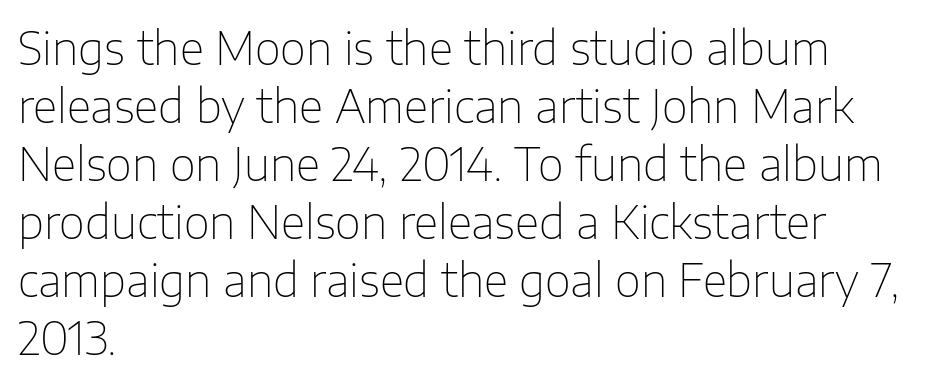
{"serif": "no", "italic": "no", "bold": "no", "weight": "thin", "width": "normal", "stroke_contrast": "low", "x_height": "medium", "monospaced": "no", "underline": "no", "align": "left", "line_spacing": "normal", "line_spacing_ratio": 1.29, "letter_spacing": "normal", "letter_spacing_em": 0.0, "glyph_px": 45}
